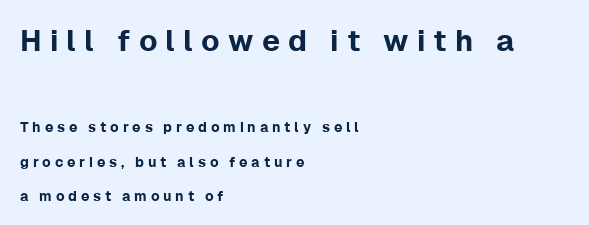
{"serif": "no", "italic": "no", "width": "normal", "stroke_contrast": "low", "x_height": "medium", "monospaced": "no", "underline": "no", "align": "left", "line_spacing": "loose", "line_spacing_ratio": 2.45, "letter_spacing": "wide", "letter_spacing_em": 0.27, "larger_block": "first", "size_ratio": 2.14, "glyph_px": 30}
